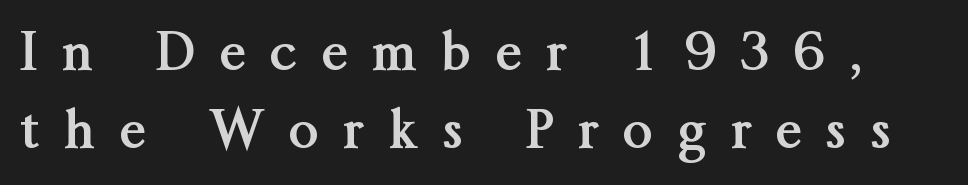
Q: Is the text bold? A: Yes.
Q: Is the text italic (slanted)? A: No, it is upright.
Q: Is the typeface a serif or a sans-serif typeface? A: Serif.
Q: Is the text underlined? A: No.
Q: Is the spacing between letters normal or unusually wide? A: Unusually wide.
Q: Is the spacing between lines tight, normal or loose? A: Normal.
Q: Width (condensed, normal, or wide)? A: Normal.
Q: Stroke contrast? A: Medium.
Q: x-height? A: Medium.
Q: Monospaced? A: No.
